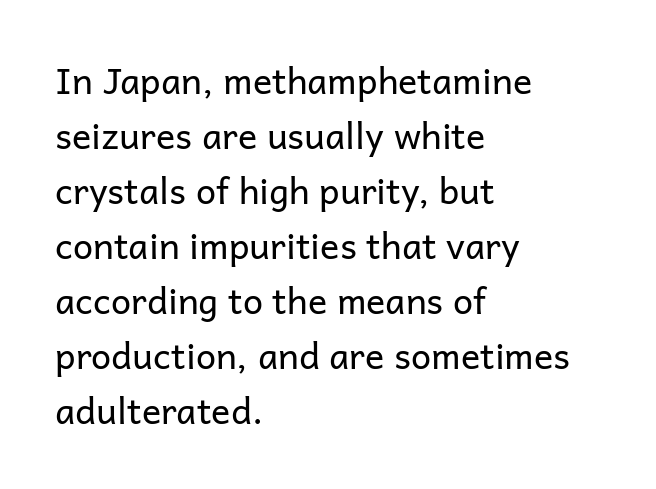
{"serif": "no", "italic": "no", "bold": "no", "weight": "regular", "width": "normal", "stroke_contrast": "low", "x_height": "medium", "monospaced": "no", "underline": "no", "align": "left", "line_spacing": "normal", "line_spacing_ratio": 1.53, "letter_spacing": "normal", "letter_spacing_em": 0.0, "glyph_px": 36}
